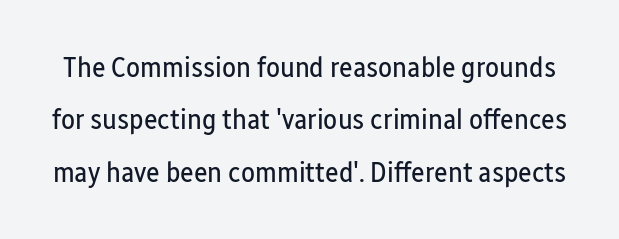
Q: Is the text bold? A: No.
Q: Is the text italic (slanted)? A: No, it is upright.
Q: Is the typeface a serif or a sans-serif typeface? A: Sans-serif.
Q: Is the text underlined? A: No.
Q: Is the spacing between letters normal or unusually wide? A: Normal.
Q: Width (condensed, normal, or wide)? A: Condensed.
Q: Stroke contrast? A: Low.
Q: x-height? A: Medium.
Q: Monospaced? A: No.
